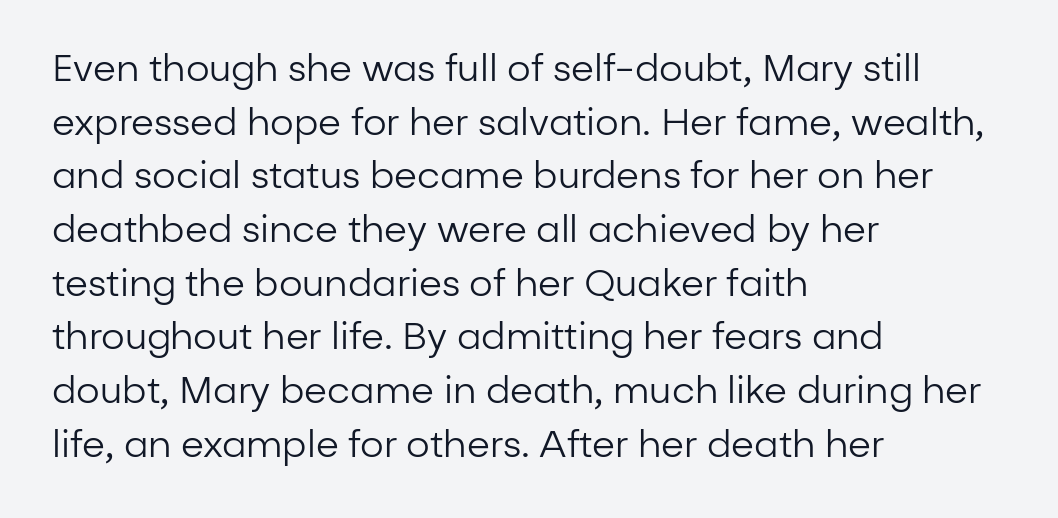
Where is the straight margin? On the left. Counters stay open thanks to moderate or lighter strokes. Normally led — the rows are evenly, conventionally spaced. You could call the tracking neutral — neither tight nor loose. Is this a fixed-width face? No — the glyphs have proportional, varying widths.
